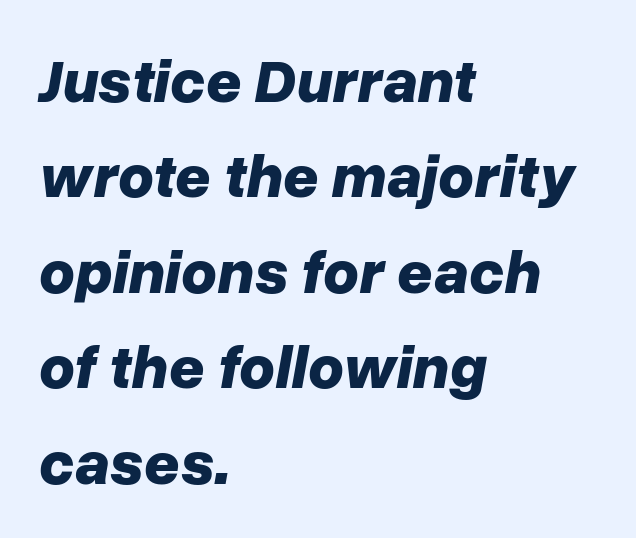
{"italic": "yes", "lean": "right", "slant_degrees": 10, "bold": "yes", "weight": "bold", "width": "normal", "stroke_contrast": "low", "x_height": "medium", "monospaced": "no", "underline": "no", "align": "left", "line_spacing": "normal", "line_spacing_ratio": 1.54, "letter_spacing": "normal", "letter_spacing_em": 0.0, "glyph_px": 62}
